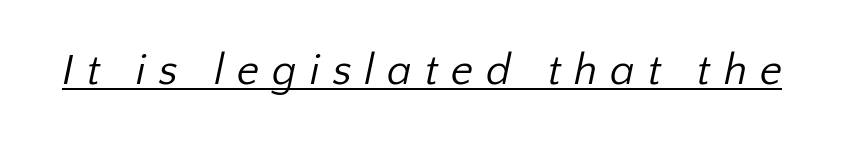
{"serif": "no", "bold": "no", "weight": "regular", "width": "normal", "stroke_contrast": "low", "x_height": "medium", "monospaced": "no", "underline": "yes", "letter_spacing": "wide", "letter_spacing_em": 0.3, "glyph_px": 43}
